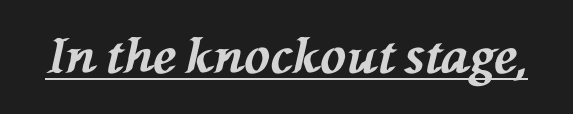
The sample's only ornament is a line tracing under the words. Slanted lettering throughout. The font is running at its bold setting. Do the characters align in a grid? No, the font is proportional. Tracking value appears to be zero — textbook default spacing.
